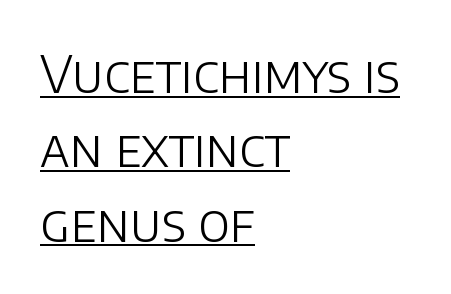
The image shows 51 px light sans-serif type, upright; set left-aligned, normal line spacing (1.46x), normal letter spacing, underlined; low stroke contrast and a large x-height.
